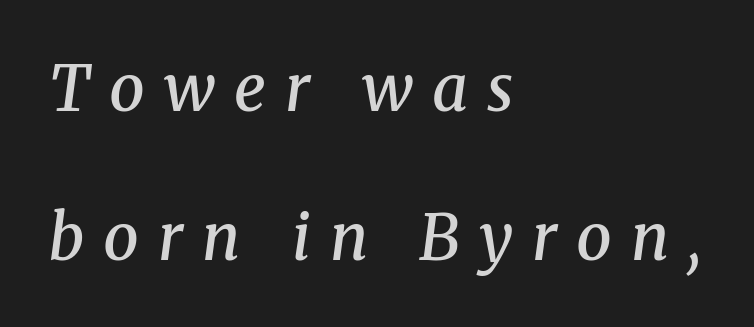
{"serif": "yes", "italic": "yes", "lean": "right", "slant_degrees": 8, "bold": "semi", "weight": "semibold", "width": "normal", "stroke_contrast": "medium", "x_height": "medium", "monospaced": "no", "underline": "no", "align": "left", "line_spacing": "loose", "line_spacing_ratio": 2.36, "letter_spacing": "wide", "letter_spacing_em": 0.3, "glyph_px": 63}
